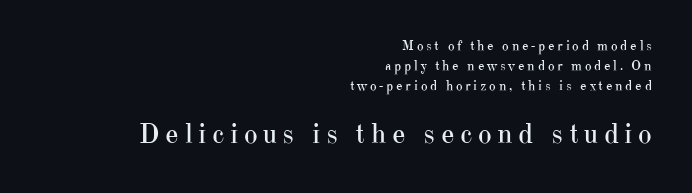
{"serif": "yes", "italic": "no", "bold": "no", "weight": "regular", "width": "normal", "stroke_contrast": "high", "x_height": "small", "monospaced": "no", "underline": "no", "align": "right", "line_spacing": "normal", "line_spacing_ratio": 1.42, "larger_block": "second", "size_ratio": 2.07, "glyph_px": 29}
